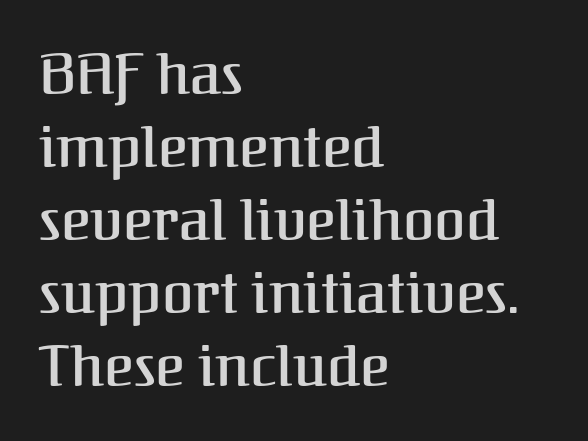
Nothing unusual about the tracking: characters are spaced as the font intends. Interline gaps are of average width in this sample. Unlike italic type, these characters show no tilt at all. Here the designer chose a conventional face with non-uniform glyph widths. Descenders hang freely into open space.
